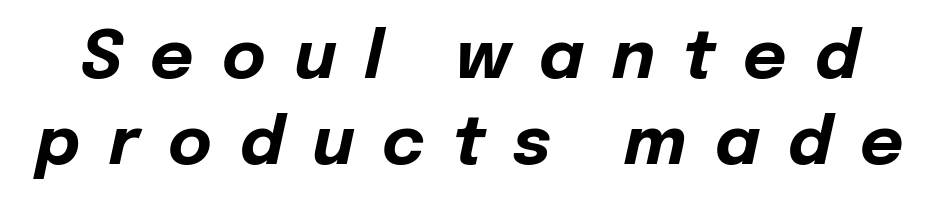
Q: Is the text bold? A: Yes.
Q: Is the text italic (slanted)? A: Yes, it leans right by about 12 degrees.
Q: Is the text underlined? A: No.
Q: Is the spacing between letters normal or unusually wide? A: Unusually wide.
Q: Is the spacing between lines tight, normal or loose? A: Normal.
Q: Width (condensed, normal, or wide)? A: Normal.
Q: Stroke contrast? A: Low.
Q: x-height? A: Medium.
Q: Monospaced? A: No.
